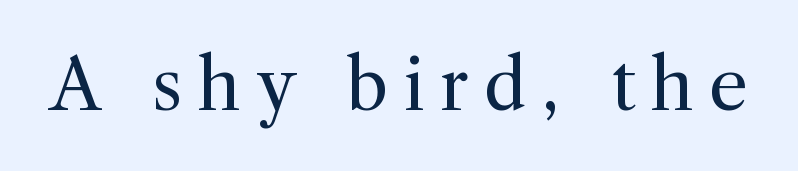
Q: Is the text bold? A: No.
Q: Is the text italic (slanted)? A: No, it is upright.
Q: Is the typeface a serif or a sans-serif typeface? A: Serif.
Q: Is the text underlined? A: No.
Q: Is the spacing between letters normal or unusually wide? A: Unusually wide.
Q: Width (condensed, normal, or wide)? A: Normal.
Q: x-height? A: Medium.
Q: Monospaced? A: No.
